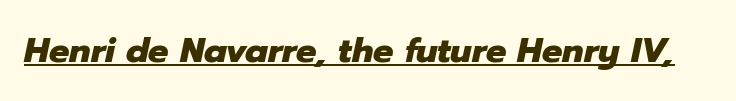
{"italic": "yes", "lean": "right", "slant_degrees": 12, "bold": "yes", "weight": "heavy", "width": "normal", "stroke_contrast": "low", "x_height": "medium", "monospaced": "no", "underline": "yes", "letter_spacing": "normal", "letter_spacing_em": 0.0, "glyph_px": 34}
